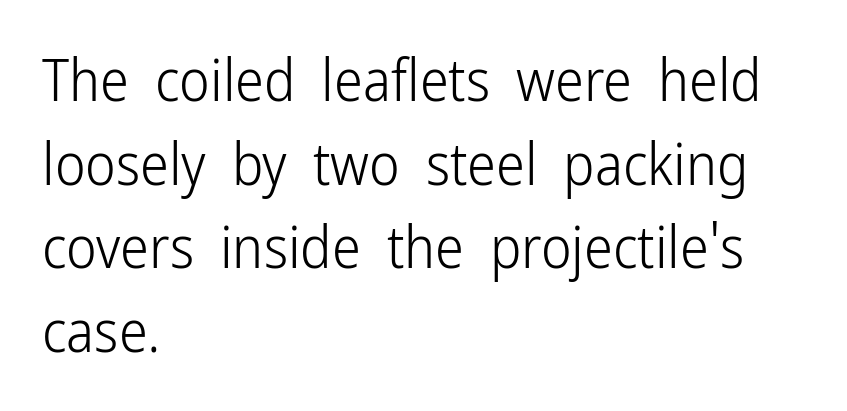
Q: Is the text bold? A: No.
Q: Is the text italic (slanted)? A: No, it is upright.
Q: Is the typeface a serif or a sans-serif typeface? A: Sans-serif.
Q: Is the text underlined? A: No.
Q: How is the paragraph aligned? A: Left-aligned.
Q: Is the spacing between letters normal or unusually wide? A: Normal.
Q: Is the spacing between lines tight, normal or loose? A: Normal.
Q: Width (condensed, normal, or wide)? A: Condensed.
Q: Stroke contrast? A: Low.
Q: x-height? A: Medium.
Q: Monospaced? A: No.
